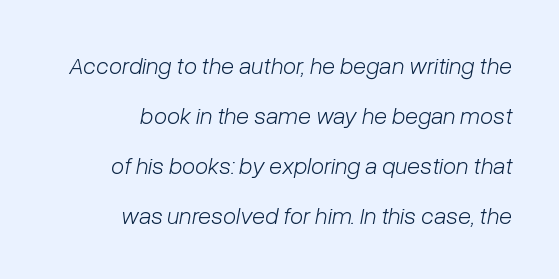
The image shows 24 px text type, italic (leaning right); set right-aligned, loose line spacing (2.08x), normal letter spacing, not underlined.
